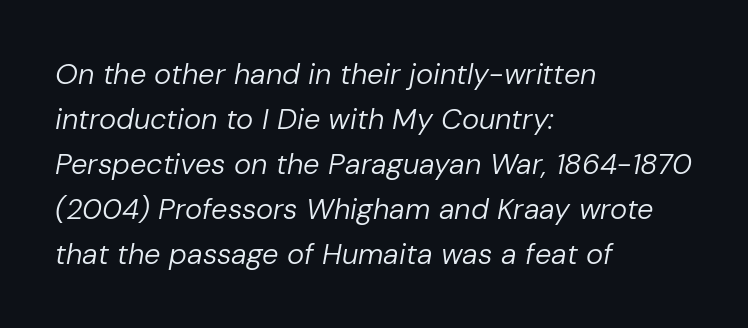
{"italic": "yes", "lean": "right", "slant_degrees": 10, "bold": "no", "weight": "regular", "width": "normal", "stroke_contrast": "low", "x_height": "medium", "monospaced": "no", "underline": "no", "align": "left", "line_spacing": "normal", "line_spacing_ratio": 1.55, "letter_spacing": "normal", "letter_spacing_em": 0.0, "glyph_px": 29}
